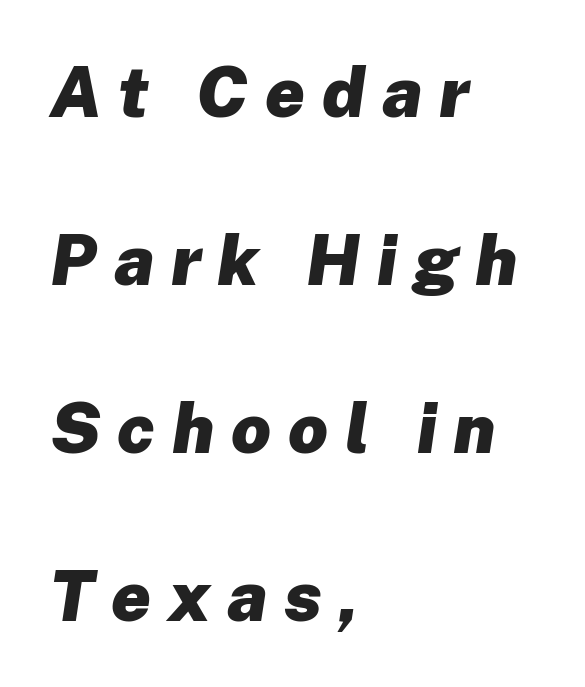
Yep, that's italic — everything's leaning. Decoration check: the copy has no underline. Every row of glyphs begins at an identical x-position on the left. Whoever set this chose breathing room over compactness in the vertical rhythm.
